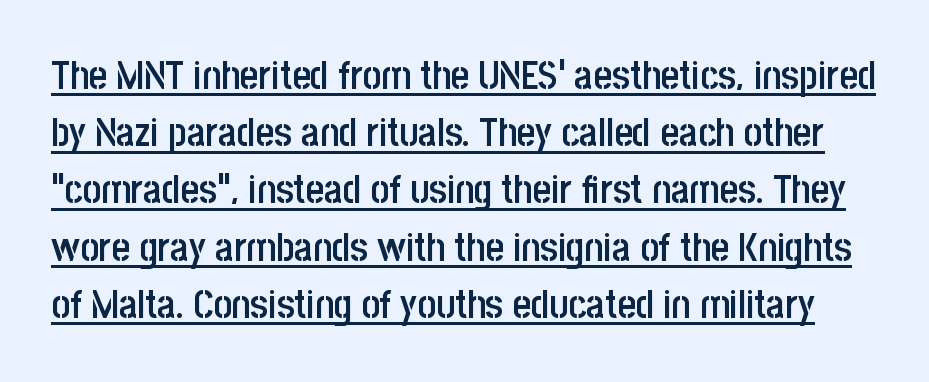
The image shows 40 px semibold, condensed sans-serif type, upright; set normal line spacing (1.43x), normal letter spacing, underlined; low stroke contrast and a large x-height.
